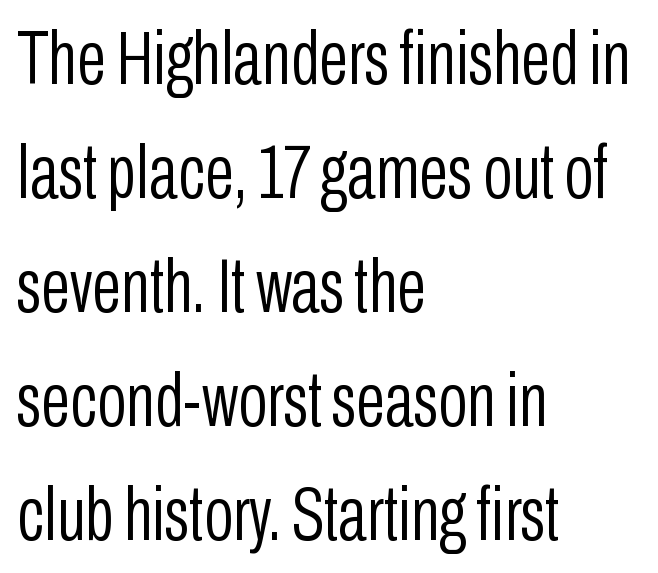
This rendering leaves character spacing at its baseline value. The rendering anchors every line to the left-hand side. Ascenders rise straight up at ninety degrees. Varying glyph widths throughout — classic text-font behaviour. The rendering shows plain stroke endings on the letterforms — a sans-serif design. Bare-footed words on every line.
